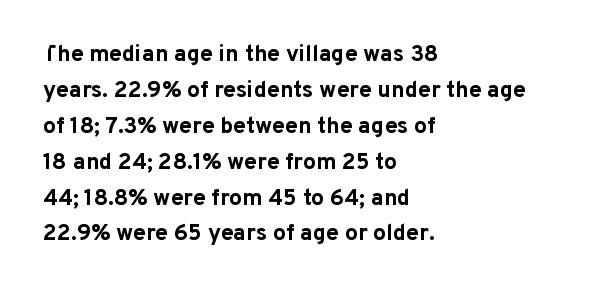
Q: Is the text bold? A: Yes.
Q: Is the text italic (slanted)? A: No, it is upright.
Q: Is the text underlined? A: No.
Q: How is the paragraph aligned? A: Left-aligned.
Q: Is the spacing between letters normal or unusually wide? A: Normal.
Q: Is the spacing between lines tight, normal or loose? A: Normal.
